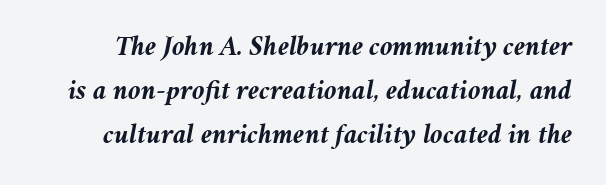
A typesetter would mark this as italic. Plenty of ink on the page — the face is bold. The face used here is rendered with its standard letterfit. The vertical gap from one line to the next is medium. The rendering uses natural spacing where letterforms have individual widths.
